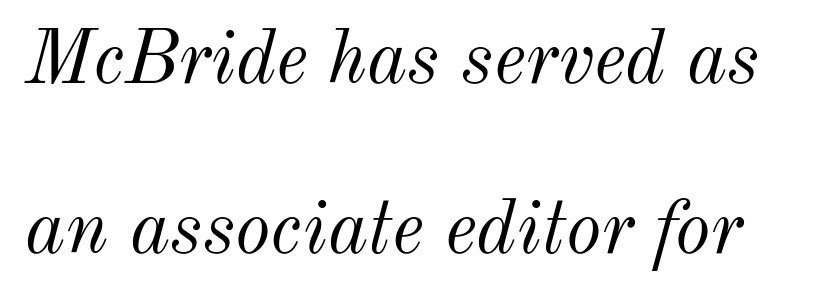
The letters sit at their default tracking, neither squeezed nor spread. Slanted lettering throughout. Line spacing here is loose. The cut favours lightness, reaching ordinary text weight at its darkest.
